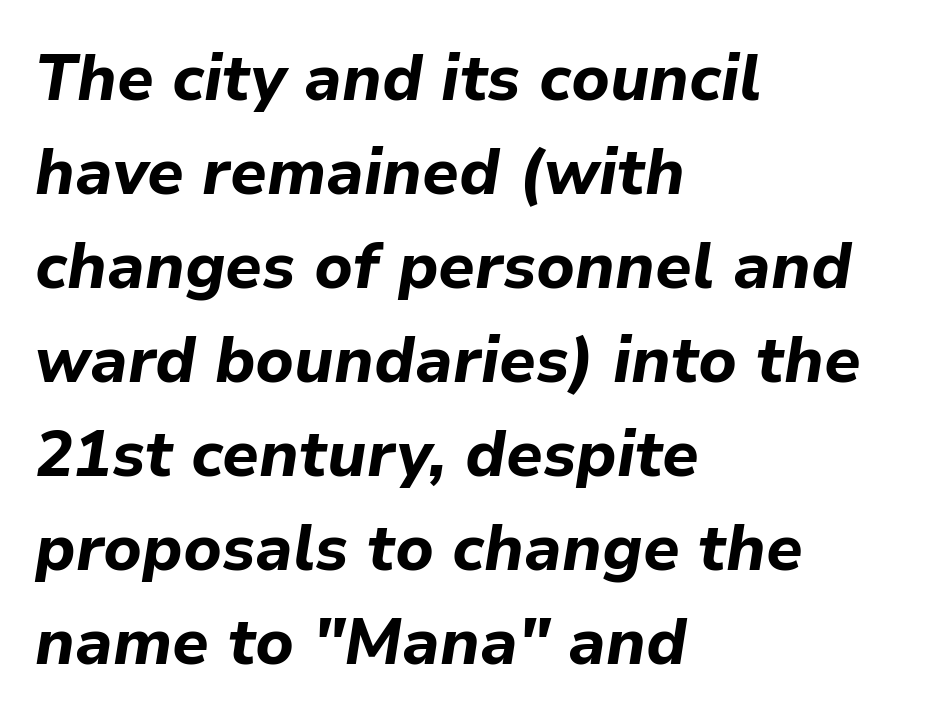
The image shows 64 px bold type, italic (leaning right); set left-aligned, normal line spacing (1.47x), normal letter spacing, not underlined; low stroke contrast and a medium x-height.
